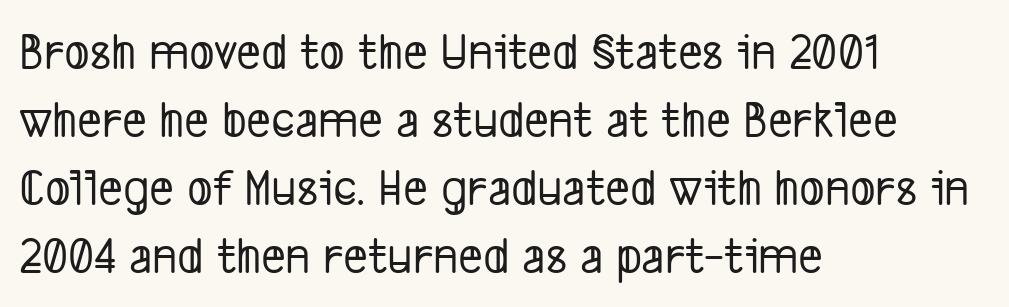
{"serif": "no", "width": "condensed", "stroke_contrast": "low", "x_height": "medium", "monospaced": "no", "underline": "no", "align": "left", "line_spacing": "normal", "line_spacing_ratio": 1.28, "letter_spacing": "normal", "letter_spacing_em": 0.0, "glyph_px": 53}
